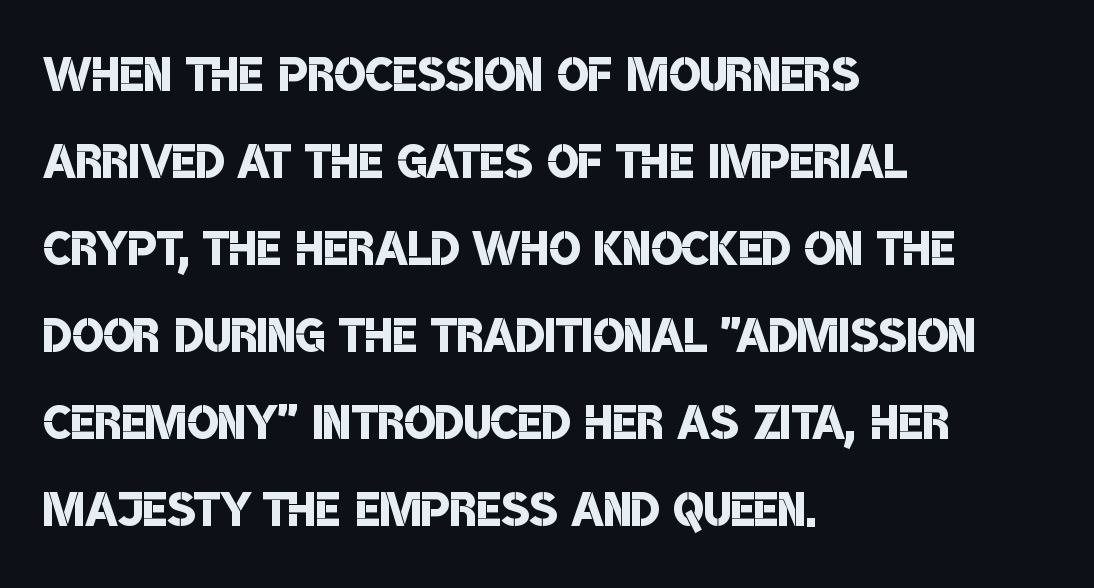
The image shows 65 px semibold, condensed sans-serif type; set left-aligned, normal line spacing (1.34x), normal letter spacing, not underlined; low stroke contrast and a large x-height.
